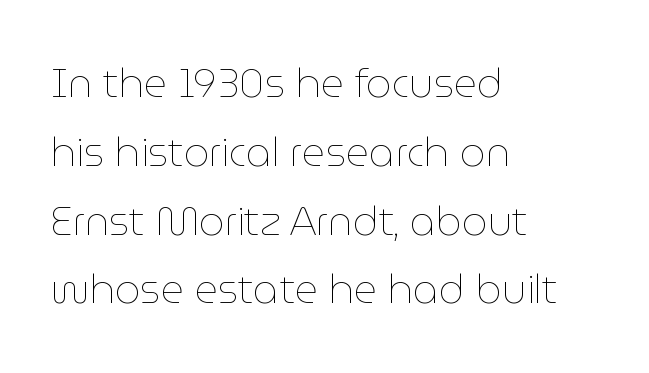
The image shows 40 px thin type, upright; set left-aligned, line spacing 1.72x, normal letter spacing, not underlined; low stroke contrast and a medium x-height.
